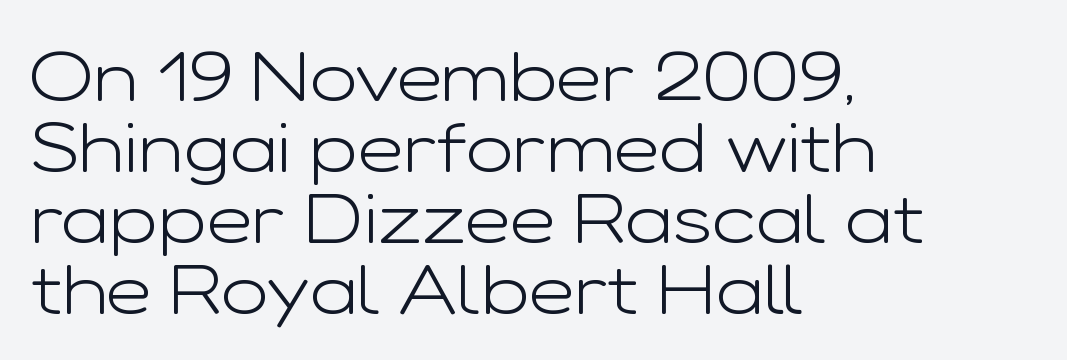
Reading down the block, your eye returns to a fixed left position each line. Leading is clearly below the norm, producing a dense column. The face used here is proportionally spaced, like ordinary book or web type. A typesetter would label this face a sans. The glyphs are unaccompanied by any horizontal stroke below them.
